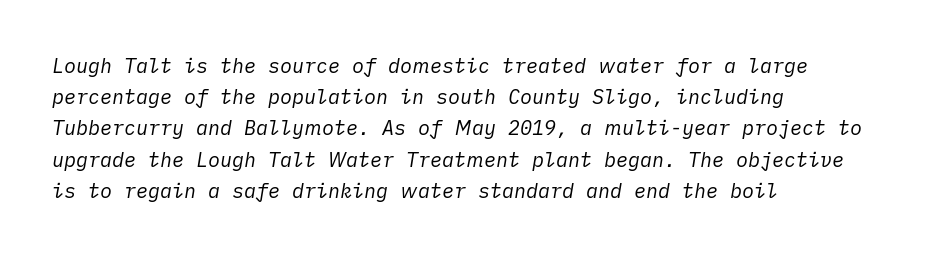
The image shows 20 px text type, italic (leaning right); set left-aligned, normal line spacing (1.56x), normal letter spacing, not underlined.
